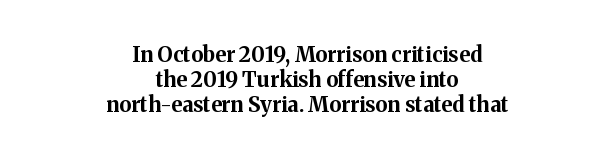
Q: Is the text bold? A: Yes.
Q: Is the text italic (slanted)? A: No, it is upright.
Q: Is the text underlined? A: No.
Q: How is the paragraph aligned? A: Centered.
Q: Is the spacing between letters normal or unusually wide? A: Normal.
